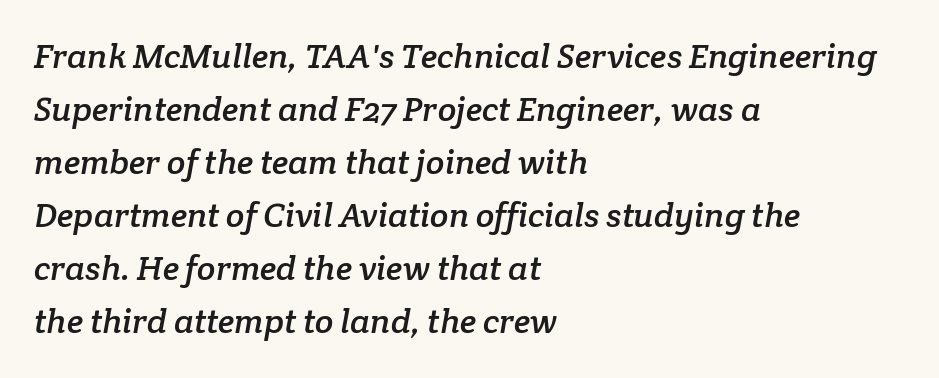
You could call the tracking neutral — neither tight nor loose. Baseline-to-baseline distance is the conventional proportion of letter height. Typographically, this falls in the serif category. Which margin do the lines hug? The left one — the right edge is uneven. Descender tails drop into unmarked territory. Note the varied advance widths — an 'i' is clearly narrower than an 'm'.
